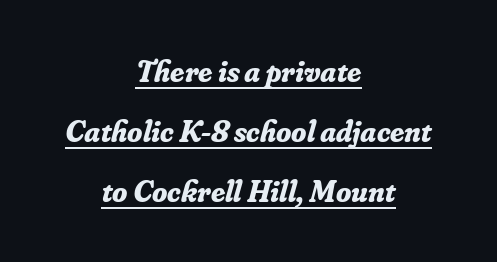
{"serif": "yes", "italic": "yes", "lean": "right", "slant_degrees": 16, "bold": "yes", "weight": "bold", "width": "normal", "stroke_contrast": "low", "x_height": "small", "monospaced": "no", "underline": "yes", "align": "center", "line_spacing": "loose", "line_spacing_ratio": 1.94, "letter_spacing": "normal", "letter_spacing_em": 0.0, "glyph_px": 31}
